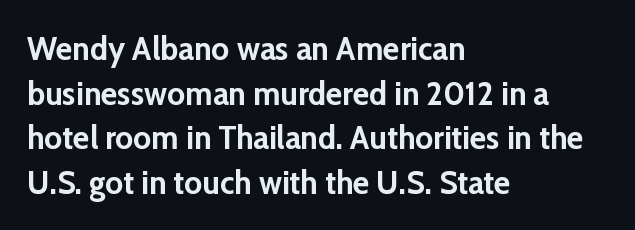
Q: Is the text bold? A: Yes.
Q: Is the text italic (slanted)? A: No, it is upright.
Q: Is the typeface a serif or a sans-serif typeface? A: Sans-serif.
Q: Is the text underlined? A: No.
Q: How is the paragraph aligned? A: Left-aligned.
Q: Is the spacing between letters normal or unusually wide? A: Normal.
Q: Is the spacing between lines tight, normal or loose? A: Normal.
Q: Width (condensed, normal, or wide)? A: Normal.
Q: Stroke contrast? A: Low.
Q: x-height? A: Medium.
Q: Monospaced? A: No.
